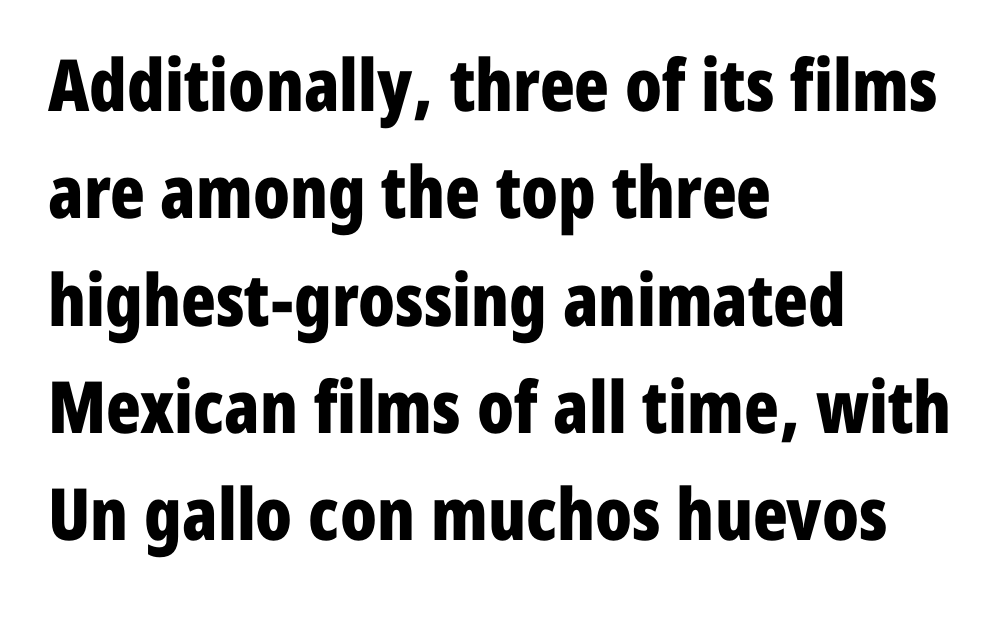
{"serif": "no", "italic": "no", "bold": "yes", "weight": "bold", "width": "condensed", "stroke_contrast": "low", "x_height": "medium", "monospaced": "no", "underline": "no", "align": "left", "line_spacing": "normal", "line_spacing_ratio": 1.49, "letter_spacing": "normal", "letter_spacing_em": 0.0, "glyph_px": 72}
